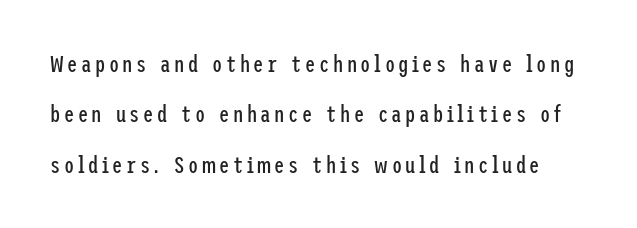
{"italic": "no", "bold": "no", "underline": "no", "line_spacing": "loose", "line_spacing_ratio": 2.19, "glyph_px": 23}
